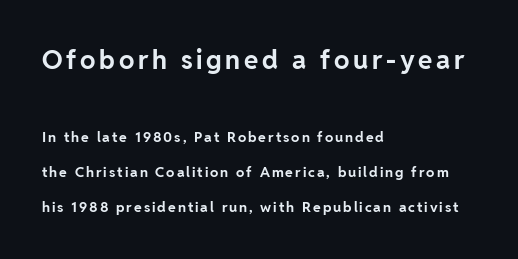
Q: Is the text bold? A: Yes.
Q: Is the text italic (slanted)? A: No, it is upright.
Q: Is the text underlined? A: No.
Q: How is the paragraph aligned? A: Left-aligned.
Q: Is the spacing between lines tight, normal or loose? A: Loose.
Q: Which block of text is set in a larger size, the first (top) or the second (bottom)? A: The first (top) one.
